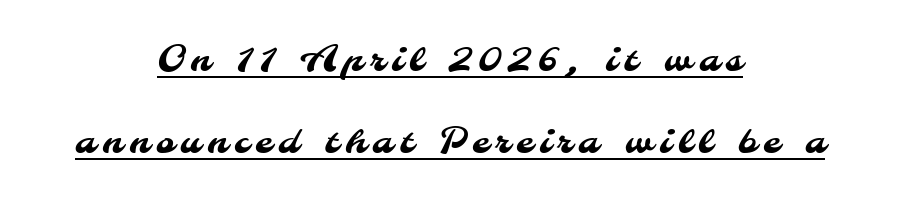
Honestly, the rows look like they've been pulled way apart. Horizontally, the lines are justified to the midpoint only. Glance below the letters and you will spot a drawn line. A typesetter would label this face a sans. These lines are rendered in a variable-pitch font.
